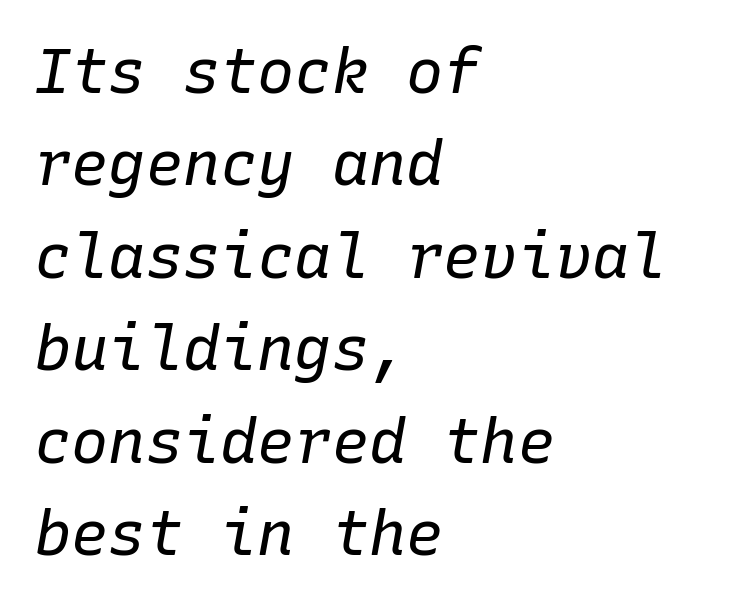
Q: Is the text bold? A: No.
Q: Is the text italic (slanted)? A: Yes, it leans right by about 10 degrees.
Q: Is the text underlined? A: No.
Q: How is the paragraph aligned? A: Left-aligned.
Q: Is the spacing between letters normal or unusually wide? A: Normal.
Q: Is the spacing between lines tight, normal or loose? A: Normal.
Q: Width (condensed, normal, or wide)? A: Normal.
Q: Stroke contrast? A: Low.
Q: x-height? A: Medium.
Q: Monospaced? A: Yes.
